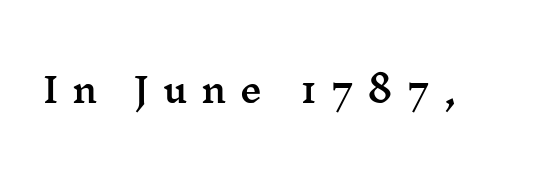
The image shows 35 px wide serif type, upright; set unusually wide letter spacing (+0.39 em), not underlined; medium stroke contrast and a medium x-height.
